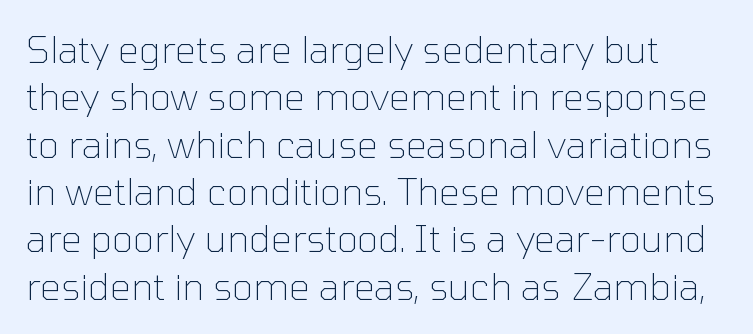
Q: Is the text bold? A: No.
Q: Is the text italic (slanted)? A: No, it is upright.
Q: Is the typeface a serif or a sans-serif typeface? A: Sans-serif.
Q: Is the text underlined? A: No.
Q: Is the spacing between letters normal or unusually wide? A: Normal.
Q: Is the spacing between lines tight, normal or loose? A: Normal.
Q: Width (condensed, normal, or wide)? A: Normal.
Q: Stroke contrast? A: Low.
Q: x-height? A: Medium.
Q: Monospaced? A: No.
